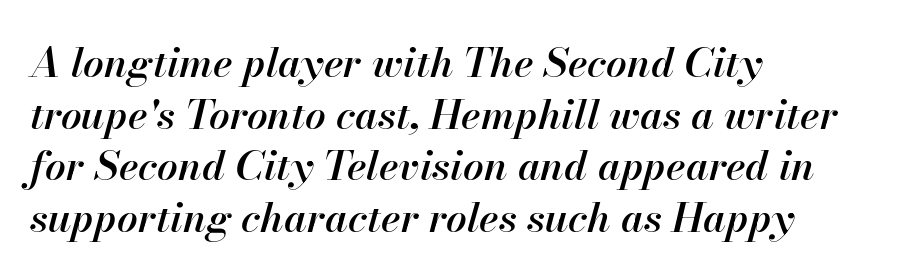
The image shows 41 px semibold type, italic (leaning right); set left-aligned, normal line spacing (1.26x), normal letter spacing, not underlined; high stroke contrast and a small x-height.
